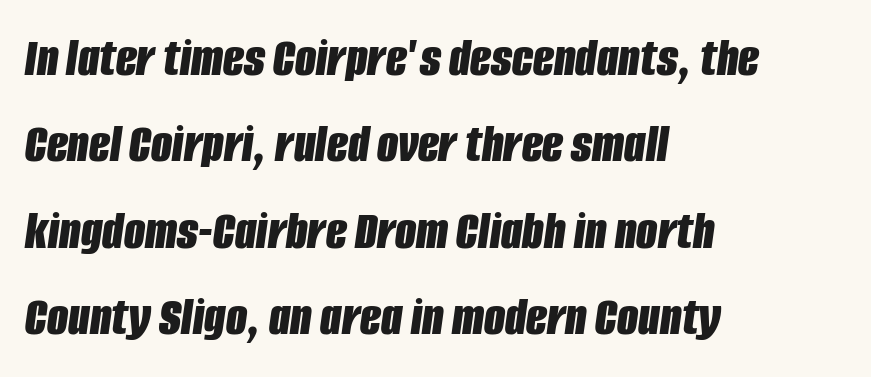
The image shows 55 px bold, condensed type, italic (leaning right); set left-aligned, normal line spacing (1.57x), normal letter spacing, not underlined; low stroke contrast and a large x-height.
